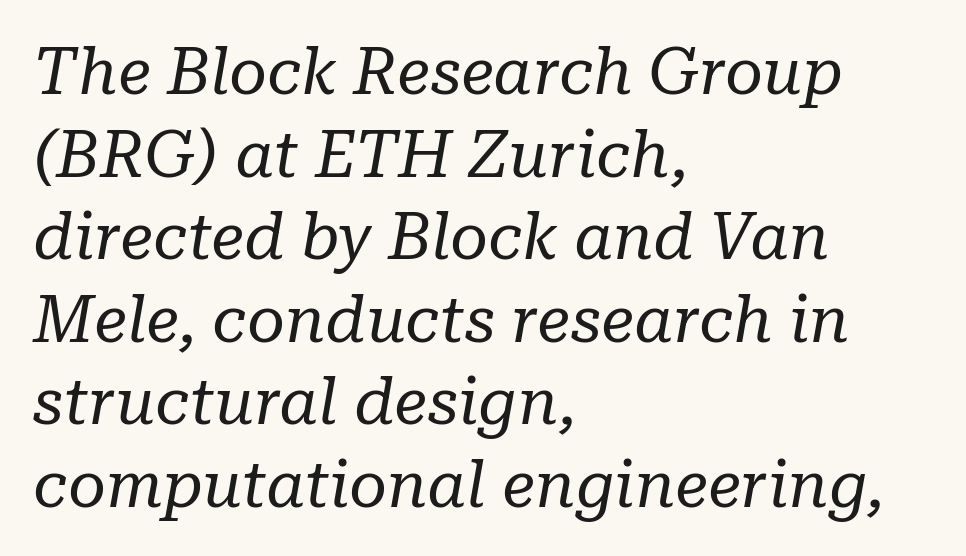
{"serif": "yes", "italic": "yes", "lean": "right", "slant_degrees": 10, "bold": "no", "weight": "regular", "width": "normal", "stroke_contrast": "low", "x_height": "medium", "monospaced": "no", "underline": "no", "align": "left", "line_spacing": "normal", "line_spacing_ratio": 1.27, "letter_spacing": "normal", "letter_spacing_em": 0.0, "glyph_px": 65}
